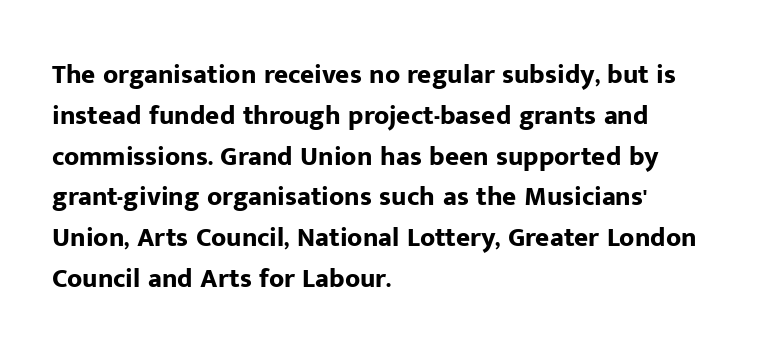
Q: Is the text bold? A: Yes.
Q: Is the text italic (slanted)? A: No, it is upright.
Q: Is the text underlined? A: No.
Q: How is the paragraph aligned? A: Left-aligned.
Q: Is the spacing between letters normal or unusually wide? A: Normal.
Q: Is the spacing between lines tight, normal or loose? A: Normal.
